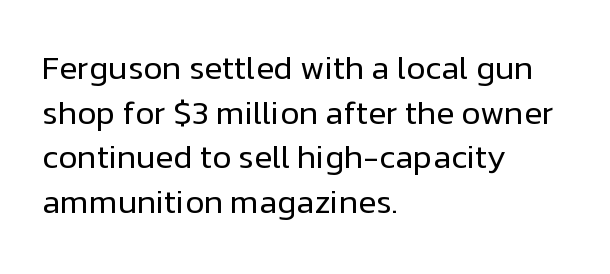
Q: Is the text bold? A: No.
Q: Is the text italic (slanted)? A: No, it is upright.
Q: Is the typeface a serif or a sans-serif typeface? A: Sans-serif.
Q: Is the text underlined? A: No.
Q: How is the paragraph aligned? A: Left-aligned.
Q: Is the spacing between letters normal or unusually wide? A: Normal.
Q: Is the spacing between lines tight, normal or loose? A: Normal.
Q: Width (condensed, normal, or wide)? A: Normal.
Q: Stroke contrast? A: Low.
Q: x-height? A: Medium.
Q: Monospaced? A: No.
